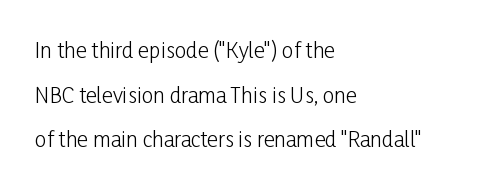
{"italic": "no", "bold": "no", "underline": "no", "align": "left", "line_spacing": "loose", "line_spacing_ratio": 2.13, "letter_spacing": "normal", "letter_spacing_em": 0.0, "glyph_px": 21}
